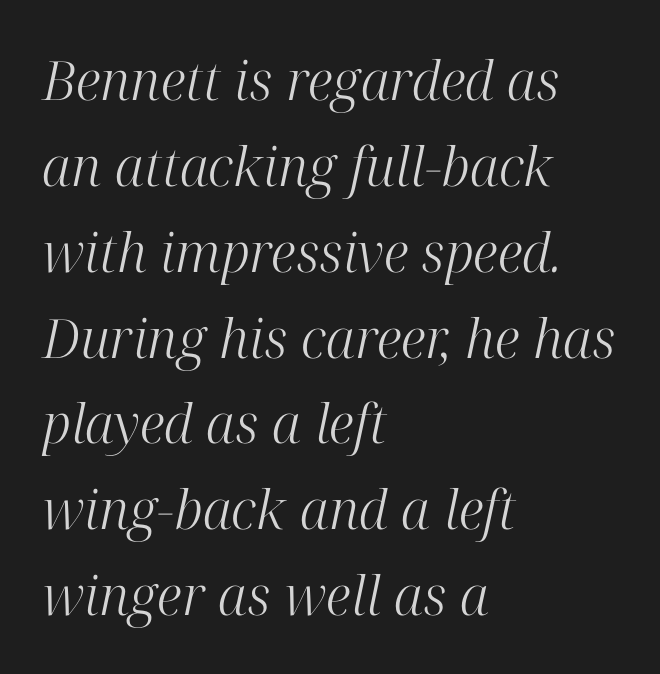
The tracking reads as untouched default to a designer's eye. Where is the straight margin? On the left. Think of a printed novel: that variable character pitch is what you see here. Yep, those are serifs on the letters.
